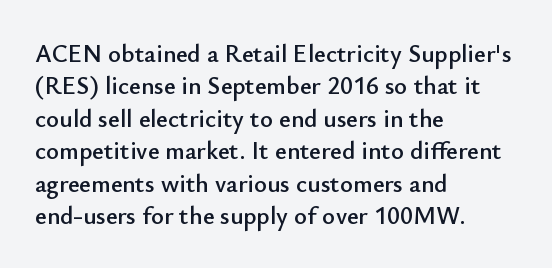
Is there much room between lines? A standard amount, neither cramped nor airy. The passage shown is not underscored anywhere. Visually the block forms a straight wall on the left and a jagged coastline on the right. The lettering holds an erect, upright posture throughout. This rendering leaves character spacing at its baseline value.
